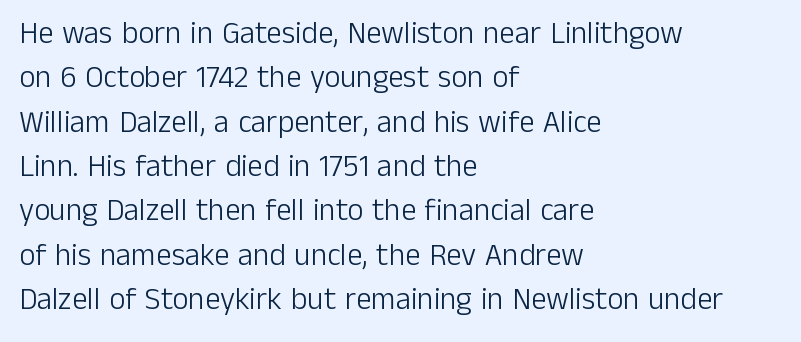
The image shows 31 px light sans-serif type, upright; set left-aligned, normal line spacing (1.43x), normal letter spacing, not underlined; low stroke contrast and a medium x-height.
